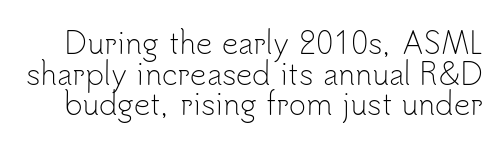
{"serif": "no", "italic": "no", "bold": "no", "weight": "light", "width": "normal", "stroke_contrast": "low", "x_height": "small", "monospaced": "no", "underline": "no", "line_spacing": "tight", "line_spacing_ratio": 1.06, "letter_spacing": "normal", "letter_spacing_em": 0.0, "glyph_px": 29}
